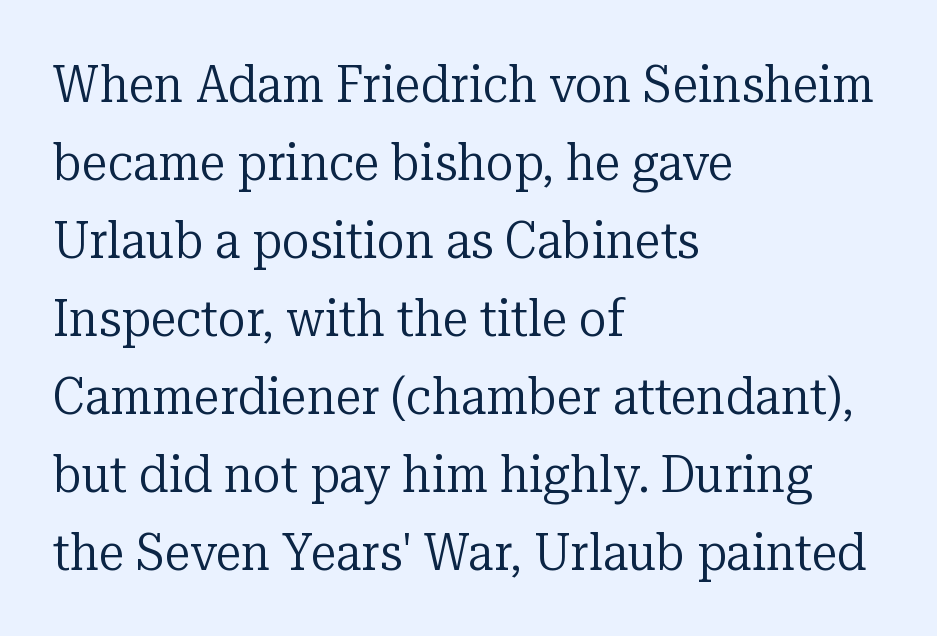
Q: Is the text bold? A: No.
Q: Is the text italic (slanted)? A: No, it is upright.
Q: Is the typeface a serif or a sans-serif typeface? A: Serif.
Q: Is the text underlined? A: No.
Q: How is the paragraph aligned? A: Left-aligned.
Q: Is the spacing between letters normal or unusually wide? A: Normal.
Q: Is the spacing between lines tight, normal or loose? A: Normal.
Q: Width (condensed, normal, or wide)? A: Normal.
Q: Stroke contrast? A: Low.
Q: x-height? A: Medium.
Q: Monospaced? A: No.
